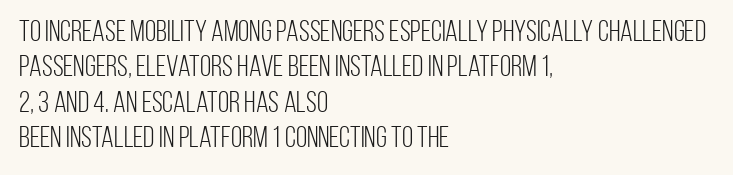
{"serif": "no", "italic": "no", "bold": "no", "weight": "light", "width": "condensed", "stroke_contrast": "low", "x_height": "large", "monospaced": "no", "underline": "no", "align": "left", "line_spacing_ratio": 1.22, "letter_spacing": "normal", "letter_spacing_em": 0.0, "glyph_px": 29}
